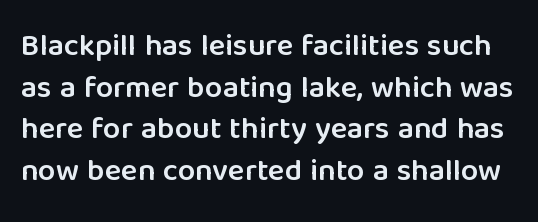
{"serif": "no", "italic": "no", "bold": "semi", "weight": "semibold", "width": "normal", "stroke_contrast": "low", "x_height": "medium", "monospaced": "no", "underline": "no", "line_spacing": "normal", "line_spacing_ratio": 1.34, "letter_spacing": "normal", "letter_spacing_em": 0.0, "glyph_px": 31}
